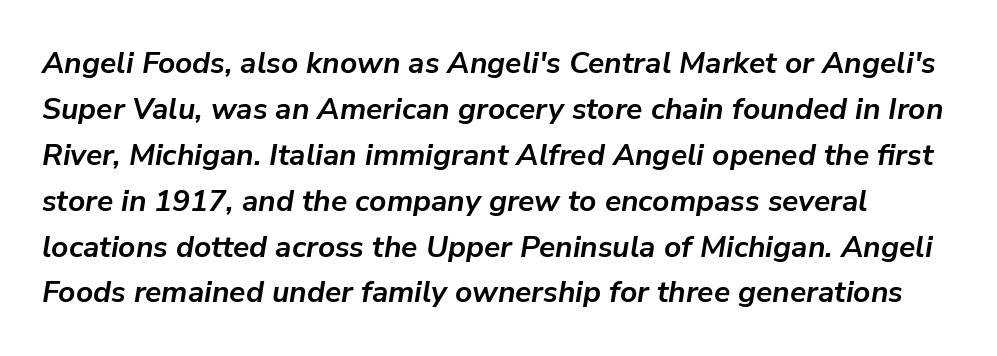
Would a proofreader flag this as italicized? Yes. Summary of weight: heavy, a full bold. Baseline-to-baseline distance is the conventional proportion of letter height. Spacing between characters is what you'd get straight out of the box.
